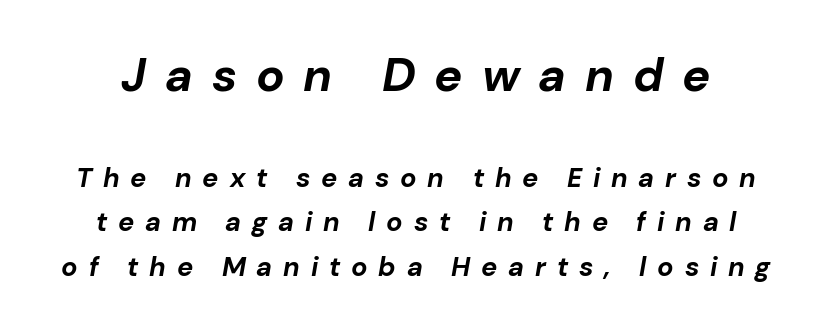
Caption: upper text group enlarged, lower text group reduced. What's the leading like? Ordinary, nothing unusual. There is plenty of visible air inserted between adjacent glyphs. Descenders are the only things crossing below the line. Bold? Absolutely — the strokes are thick and heavy.
